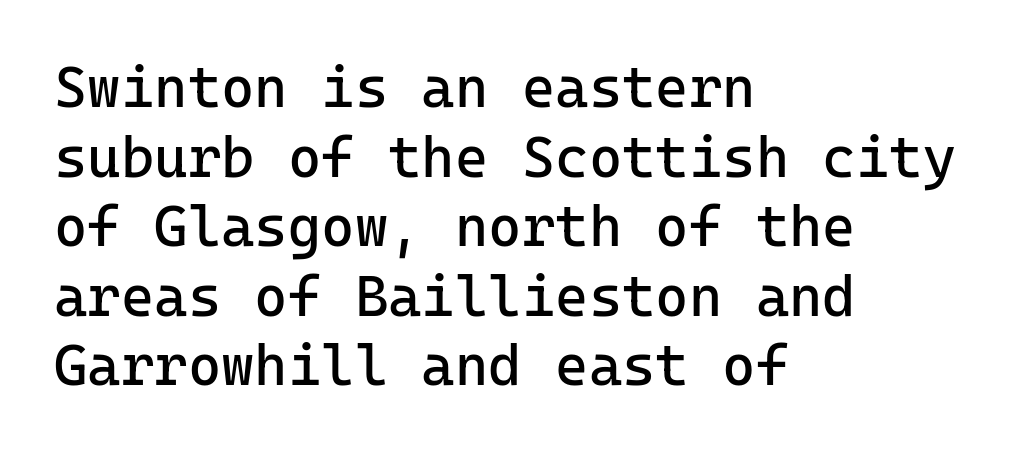
{"serif": "no", "italic": "no", "bold": "no", "weight": "regular", "width": "normal", "stroke_contrast": "low", "x_height": "medium", "underline": "no", "align": "left", "line_spacing_ratio": 1.22, "letter_spacing": "normal", "letter_spacing_em": 0.0, "glyph_px": 57}
